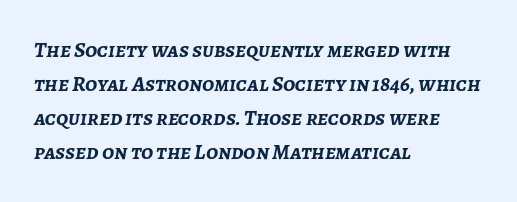
The passage shown is emphatically bold. The letterforms sit shoulder to shoulder at normal distance. The rows are spaced the way most documents space them. Casual observation: everything's shoved over to the left. Has an underline been added? It has not. Style check: oblique.
